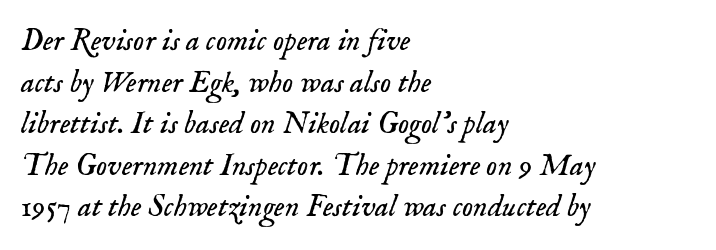
{"serif": "yes", "italic": "yes", "lean": "right", "slant_degrees": 18, "bold": "no", "weight": "light", "width": "normal", "stroke_contrast": "low", "x_height": "small", "monospaced": "no", "underline": "no", "align": "left", "line_spacing": "normal", "line_spacing_ratio": 1.34, "letter_spacing": "normal", "letter_spacing_em": 0.0, "glyph_px": 31}
